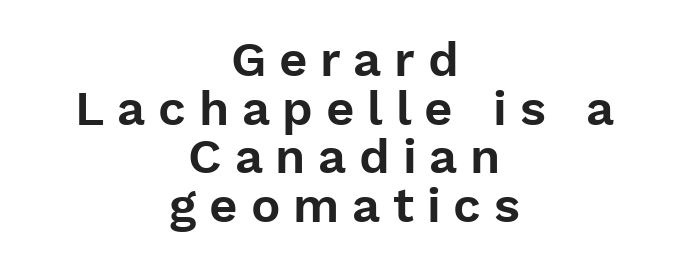
The image shows 49 px sans-serif type, upright; set centered, tight line spacing (0.99x), unusually wide letter spacing (+0.26 em), not underlined; low stroke contrast and a medium x-height.
